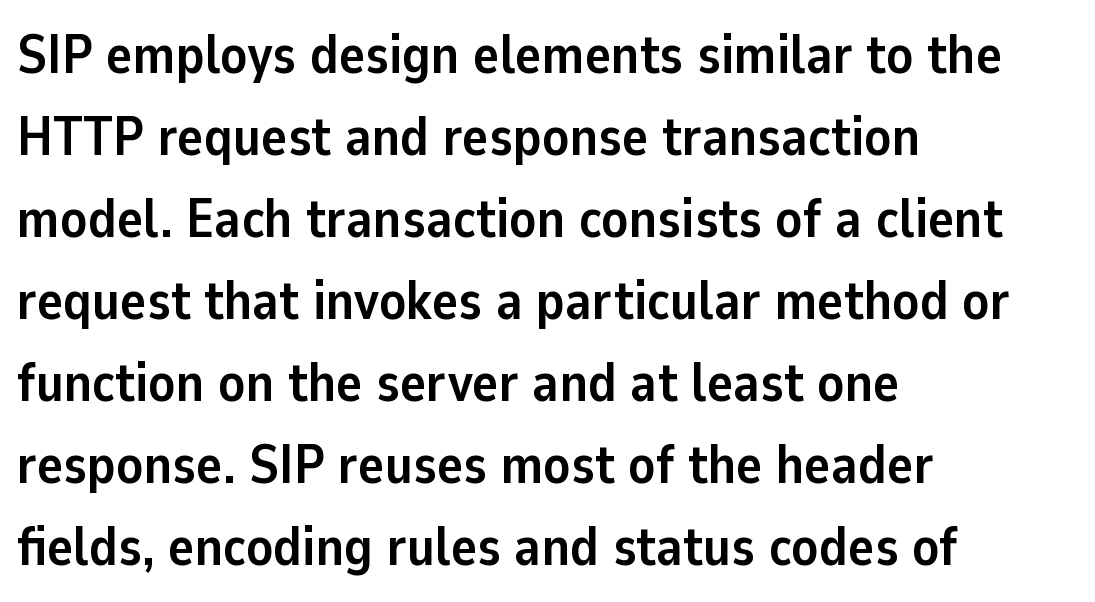
Q: Is the text bold? A: Yes.
Q: Is the text italic (slanted)? A: No, it is upright.
Q: Is the typeface a serif or a sans-serif typeface? A: Sans-serif.
Q: Is the text underlined? A: No.
Q: How is the paragraph aligned? A: Left-aligned.
Q: Is the spacing between letters normal or unusually wide? A: Normal.
Q: Is the spacing between lines tight, normal or loose? A: Normal.
Q: Width (condensed, normal, or wide)? A: Normal.
Q: Stroke contrast? A: Low.
Q: x-height? A: Medium.
Q: Monospaced? A: No.
